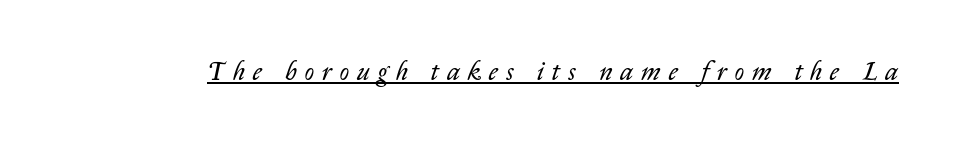
{"italic": "yes", "lean": "right", "slant_degrees": 14, "bold": "no", "underline": "yes", "letter_spacing": "wide", "letter_spacing_em": 0.32, "glyph_px": 26}
